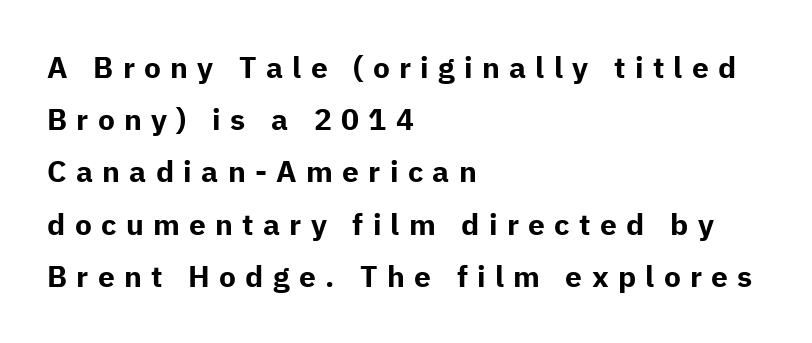
The image shows 30 px bold sans-serif type, upright; set left-aligned, line spacing 1.74x, unusually wide letter spacing (+0.31 em), not underlined; low stroke contrast and a medium x-height.
